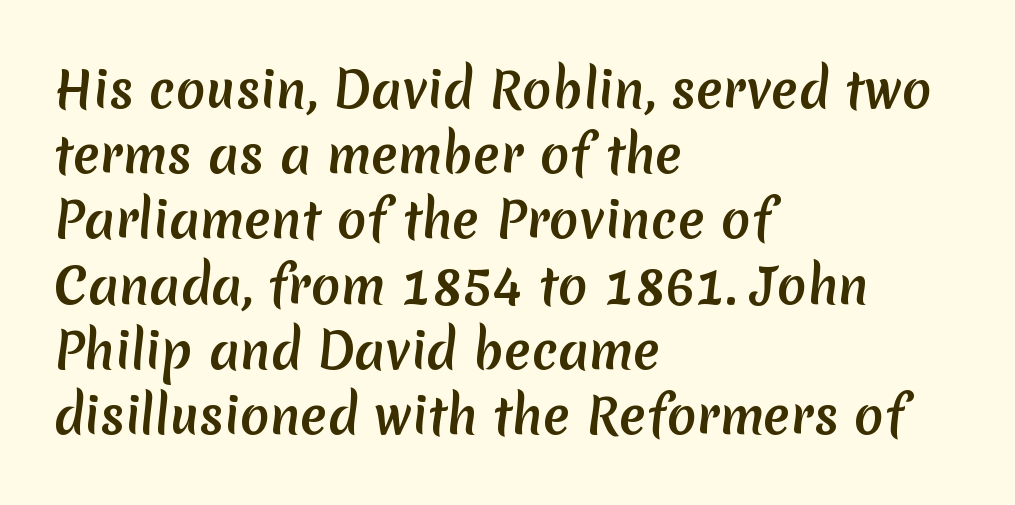
The image shows 49 px sans-serif type; set left-aligned, normal line spacing (1.33x), normal letter spacing, not underlined; medium stroke contrast and a medium x-height.
